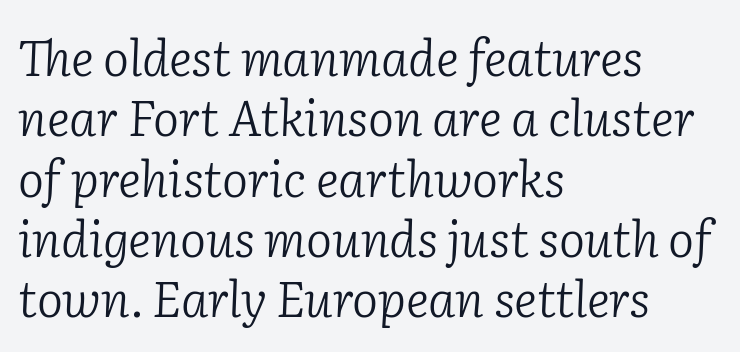
{"serif": "yes", "italic": "yes", "lean": "right", "slant_degrees": 2, "bold": "no", "weight": "light", "width": "normal", "stroke_contrast": "low", "x_height": "medium", "monospaced": "no", "underline": "no", "align": "left", "line_spacing_ratio": 1.23, "letter_spacing": "normal", "letter_spacing_em": 0.0, "glyph_px": 49}
